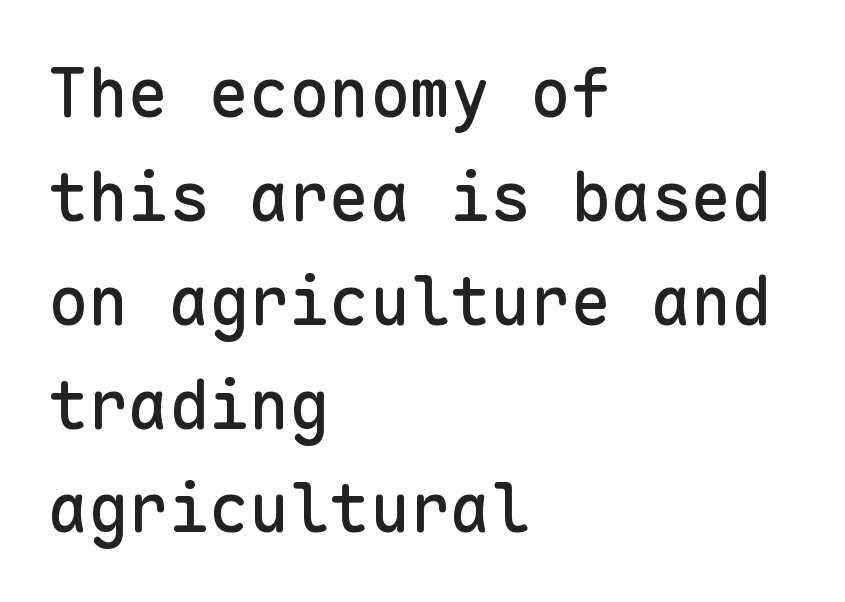
{"serif": "no", "italic": "no", "width": "normal", "stroke_contrast": "low", "x_height": "medium", "monospaced": "yes", "underline": "no", "align": "left", "line_spacing": "normal", "line_spacing_ratio": 1.55, "letter_spacing": "normal", "letter_spacing_em": 0.0, "glyph_px": 67}
